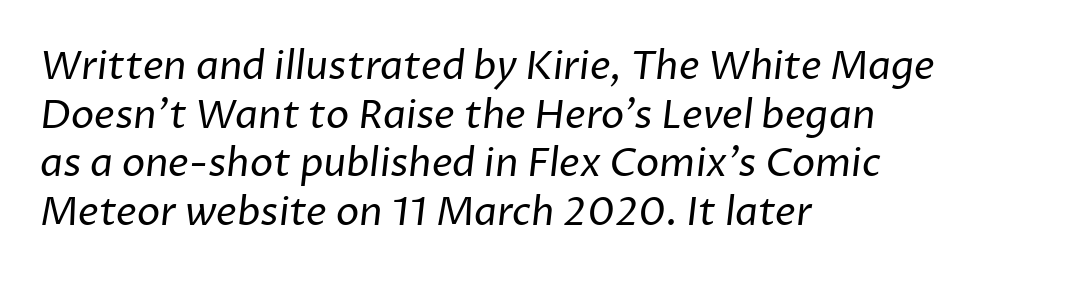
Q: Is the text bold? A: No.
Q: Is the typeface a serif or a sans-serif typeface? A: Sans-serif.
Q: Is the text underlined? A: No.
Q: How is the paragraph aligned? A: Left-aligned.
Q: Is the spacing between letters normal or unusually wide? A: Normal.
Q: Is the spacing between lines tight, normal or loose? A: Normal.
Q: Width (condensed, normal, or wide)? A: Normal.
Q: Stroke contrast? A: Low.
Q: x-height? A: Medium.
Q: Monospaced? A: No.
